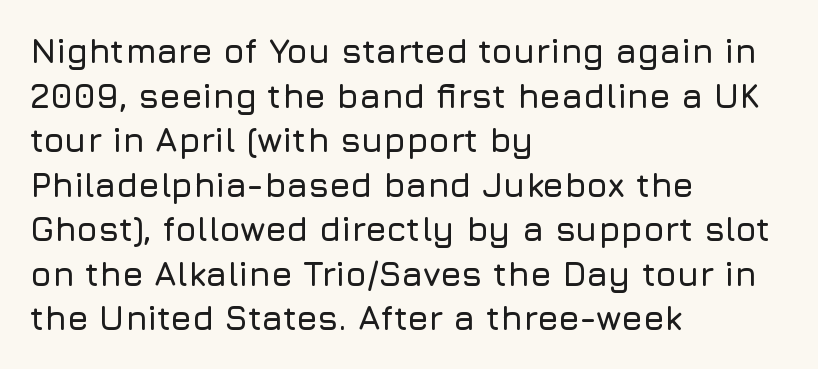
The image shows 34 px sans-serif type, upright; set left-aligned, normal line spacing (1.31x), normal letter spacing, not underlined; low stroke contrast and a medium x-height.
